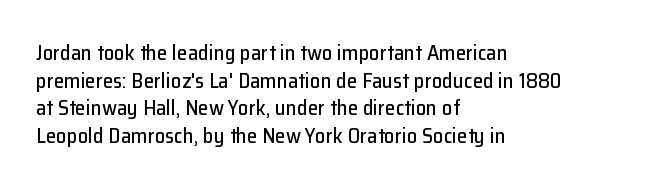
The image shows 21 px text type, upright; set left-aligned, normal line spacing (1.32x), normal letter spacing, not underlined.
